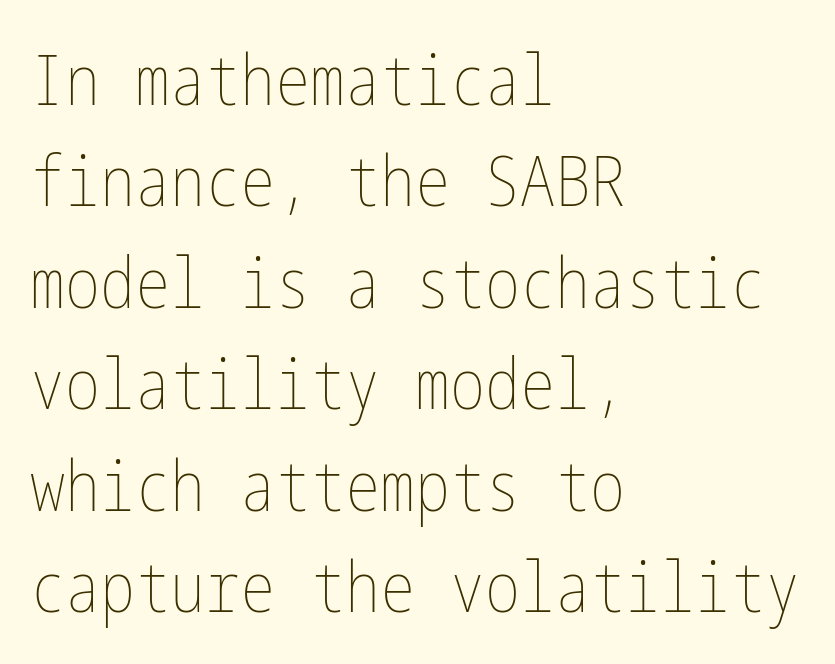
Vertical spacing — default. Between one letter and the next there's only the usual sliver of space. A light-to-regular cut is what we see here. The compositor pushed each line to the left boundary.
